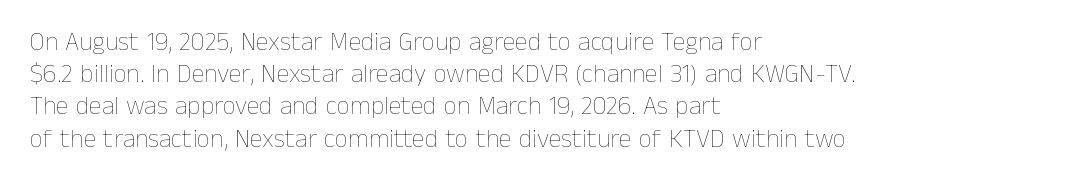
Q: Is the text bold? A: No.
Q: Is the text italic (slanted)? A: No, it is upright.
Q: Is the text underlined? A: No.
Q: How is the paragraph aligned? A: Left-aligned.
Q: Is the spacing between letters normal or unusually wide? A: Normal.
